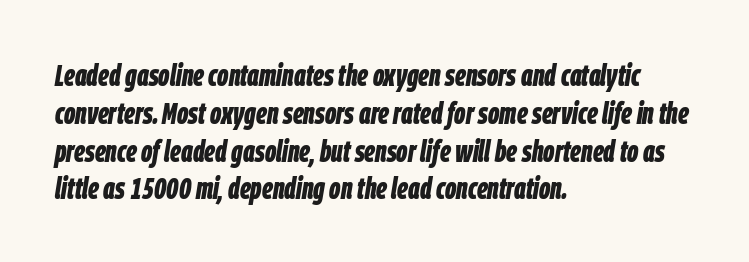
{"italic": "yes", "lean": "right", "slant_degrees": 9, "bold": "yes", "weight": "bold", "width": "condensed", "stroke_contrast": "low", "x_height": "large", "monospaced": "no", "underline": "no", "align": "left", "line_spacing_ratio": 1.22, "letter_spacing": "normal", "letter_spacing_em": 0.0, "glyph_px": 31}
